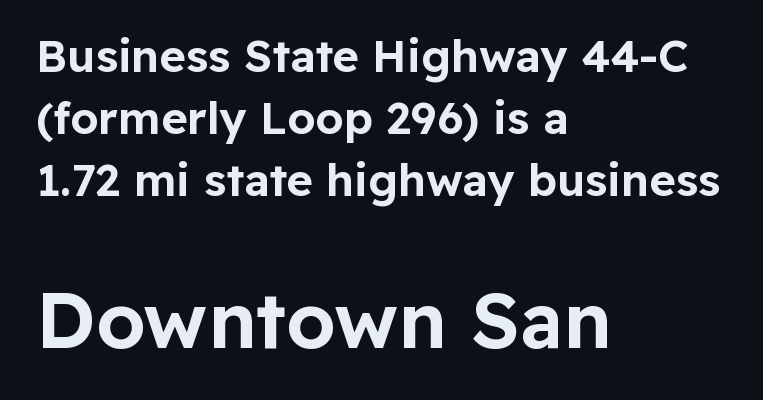
The image shows 78 px sans-serif type, upright; set left-aligned, normal line spacing (1.38x), normal letter spacing, not underlined; the second (bottom) block is 1.73x larger; low stroke contrast and a medium x-height.
